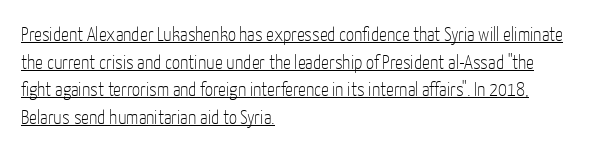
Q: Is the text bold? A: No.
Q: Is the text italic (slanted)? A: No, it is upright.
Q: Is the text underlined? A: Yes.
Q: How is the paragraph aligned? A: Left-aligned.
Q: Is the spacing between letters normal or unusually wide? A: Normal.
Q: Is the spacing between lines tight, normal or loose? A: Normal.
